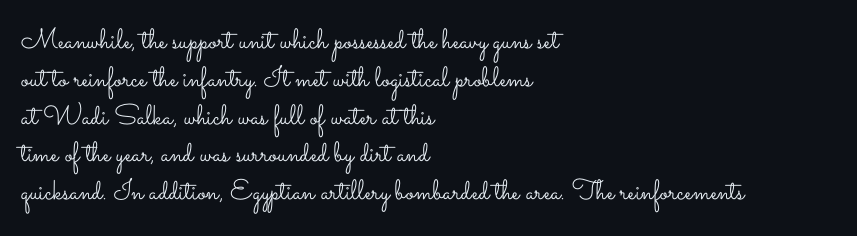
{"bold": "no", "weight": "light", "width": "wide", "stroke_contrast": "low", "x_height": "small", "monospaced": "no", "underline": "no", "align": "left", "line_spacing": "normal", "line_spacing_ratio": 1.35, "letter_spacing": "normal", "letter_spacing_em": 0.0, "glyph_px": 28}
